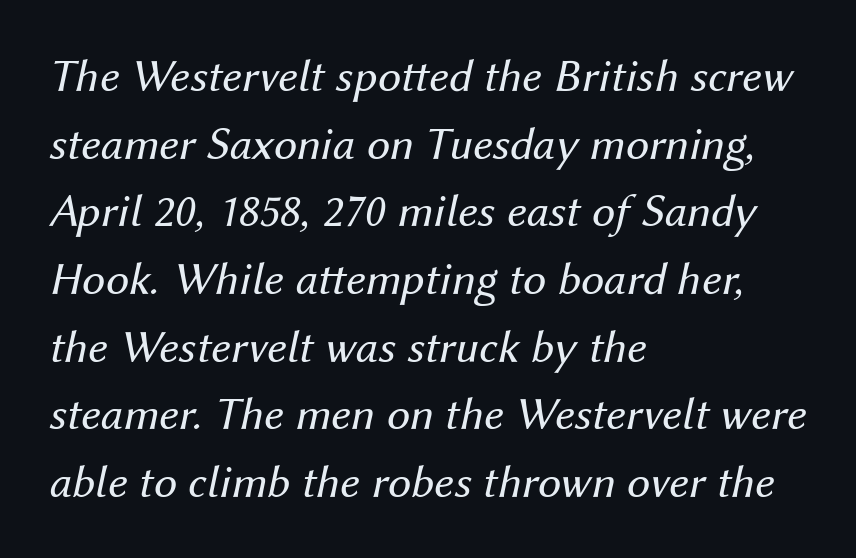
The lettering tilts uniformly, giving the passage an italic look. Descender tails drop into unmarked territory. Regarding leading, the lines here are spaced in the standard way. Leftover space on each line is placed entirely after the last word. Nothing unusual about the tracking: characters are spaced as the font intends. No heavy texture on the line: the type isn't bold.
